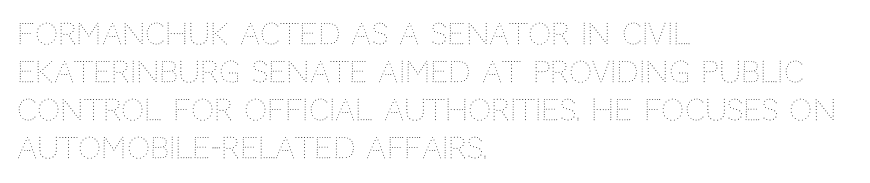
The image shows 29 px thin type, upright; set left-aligned, normal line spacing (1.31x), normal letter spacing, not underlined; medium stroke contrast and a large x-height.
